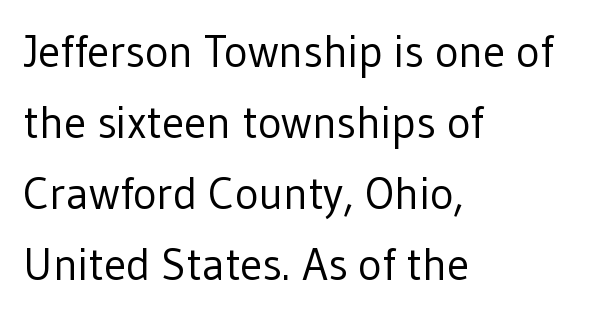
Q: Is the text bold? A: No.
Q: Is the text italic (slanted)? A: No, it is upright.
Q: Is the typeface a serif or a sans-serif typeface? A: Sans-serif.
Q: Is the text underlined? A: No.
Q: How is the paragraph aligned? A: Left-aligned.
Q: Is the spacing between letters normal or unusually wide? A: Normal.
Q: Is the spacing between lines tight, normal or loose? A: Normal.
Q: Width (condensed, normal, or wide)? A: Normal.
Q: Stroke contrast? A: Low.
Q: x-height? A: Medium.
Q: Monospaced? A: No.
